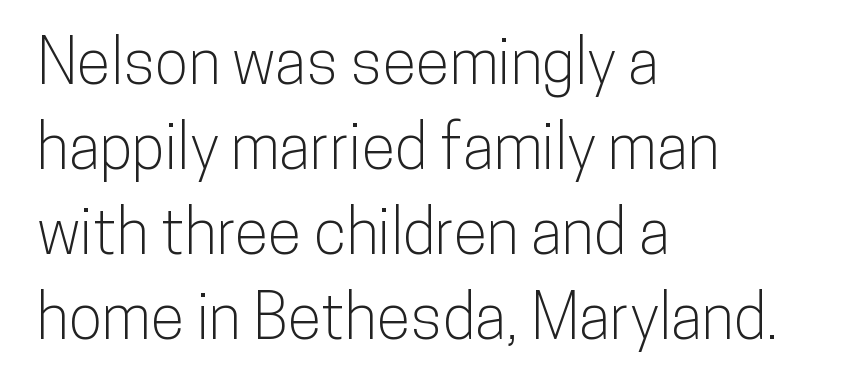
{"serif": "no", "italic": "no", "width": "condensed", "stroke_contrast": "low", "x_height": "medium", "monospaced": "no", "underline": "no", "align": "left", "line_spacing": "normal", "line_spacing_ratio": 1.37, "letter_spacing": "normal", "letter_spacing_em": 0.0, "glyph_px": 62}
